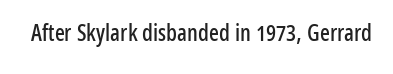
{"italic": "no", "underline": "no", "letter_spacing": "normal", "letter_spacing_em": 0.0, "glyph_px": 23}
